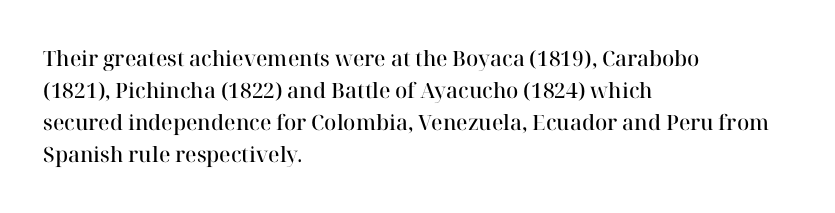
Q: Is the text bold? A: Semi-bold.
Q: Is the text italic (slanted)? A: No, it is upright.
Q: Is the text underlined? A: No.
Q: How is the paragraph aligned? A: Left-aligned.
Q: Is the spacing between letters normal or unusually wide? A: Normal.
Q: Is the spacing between lines tight, normal or loose? A: Normal.
